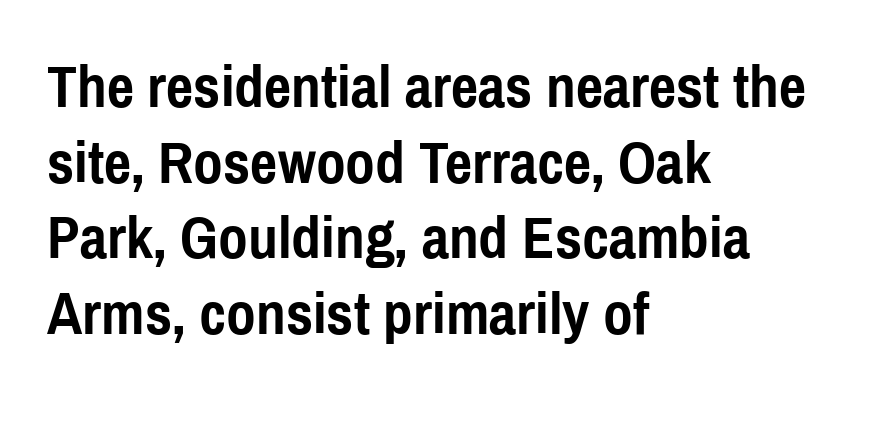
Q: Is the text bold? A: Yes.
Q: Is the text italic (slanted)? A: No, it is upright.
Q: Is the typeface a serif or a sans-serif typeface? A: Sans-serif.
Q: Is the text underlined? A: No.
Q: How is the paragraph aligned? A: Left-aligned.
Q: Is the spacing between letters normal or unusually wide? A: Normal.
Q: Is the spacing between lines tight, normal or loose? A: Normal.
Q: Width (condensed, normal, or wide)? A: Condensed.
Q: x-height? A: Medium.
Q: Monospaced? A: No.
